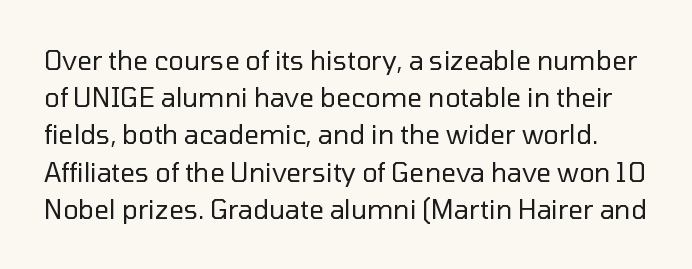
The letters stand straight up with perfectly vertical stems. The baseline area is clear. Characters follow at the spacing the type designer built in. Letters have the restrained weight of plain body copy at most. The line-height multiplier appears to be the usual default.
